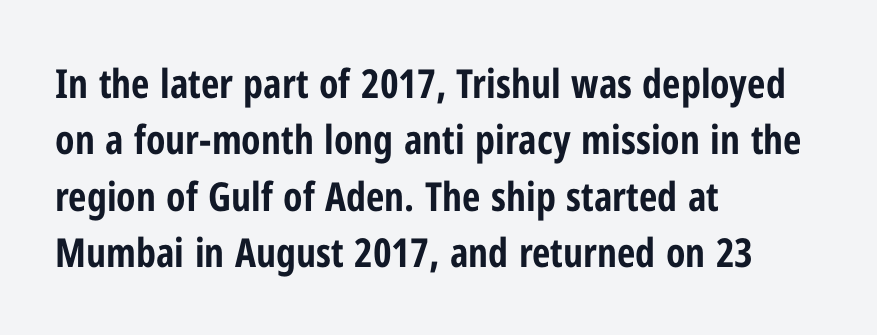
Its strokes are broad and dark, the hallmark of bold type. This sample keeps an unexceptional amount of space between lines. Line starts are locked; line ends wander. You could not count columns in this text — the font is proportionally spaced. Descender tails drop into unmarked territory. Does extra space separate the letters? No, they use regular spacing.
